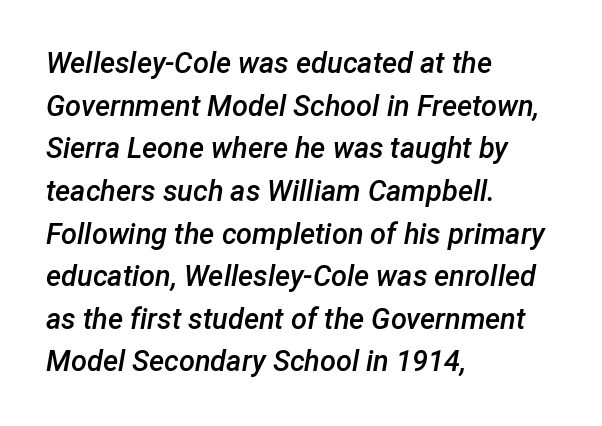
Q: Is the text bold? A: Semi-bold.
Q: Is the text italic (slanted)? A: Yes, it leans right by about 12 degrees.
Q: Is the text underlined? A: No.
Q: How is the paragraph aligned? A: Left-aligned.
Q: Is the spacing between letters normal or unusually wide? A: Normal.
Q: Is the spacing between lines tight, normal or loose? A: Normal.
Q: Width (condensed, normal, or wide)? A: Normal.
Q: Stroke contrast? A: Low.
Q: x-height? A: Medium.
Q: Monospaced? A: No.
